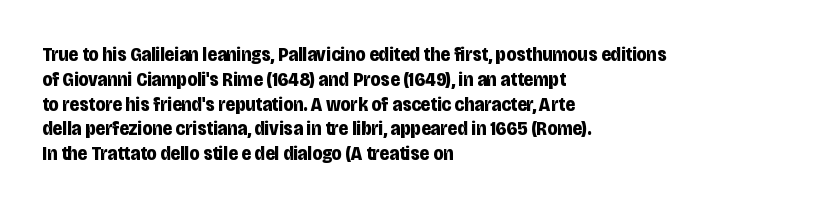
The image shows 20 px bold type, upright; set left-aligned, line spacing 1.24x, normal letter spacing, not underlined.
